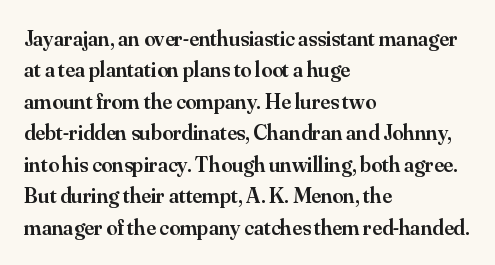
{"italic": "no", "bold": "semi", "underline": "no", "align": "left", "line_spacing": "normal", "line_spacing_ratio": 1.43, "letter_spacing": "normal", "letter_spacing_em": 0.0, "glyph_px": 22}
